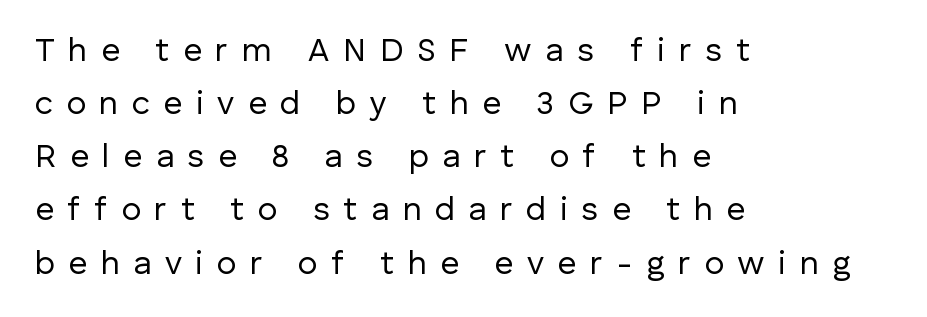
Q: Is the text bold? A: No.
Q: Is the text italic (slanted)? A: No, it is upright.
Q: Is the typeface a serif or a sans-serif typeface? A: Sans-serif.
Q: Is the text underlined? A: No.
Q: How is the paragraph aligned? A: Left-aligned.
Q: Is the spacing between letters normal or unusually wide? A: Unusually wide.
Q: Is the spacing between lines tight, normal or loose? A: Normal.
Q: Width (condensed, normal, or wide)? A: Normal.
Q: Stroke contrast? A: Low.
Q: x-height? A: Medium.
Q: Monospaced? A: No.
